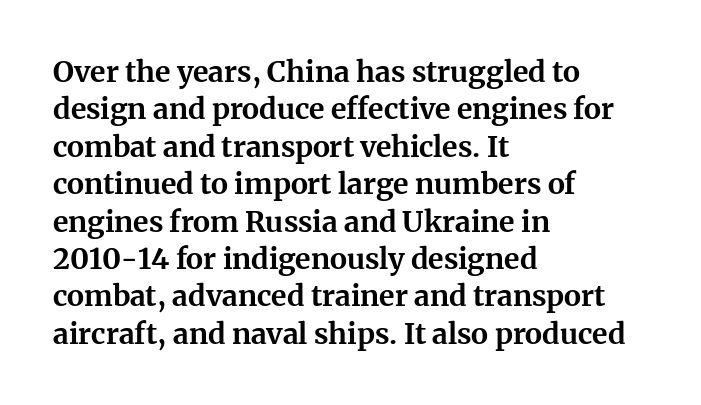
The image shows 29 px bold serif type, upright; set left-aligned, normal line spacing (1.29x), normal letter spacing, not underlined; medium stroke contrast and a medium x-height.
